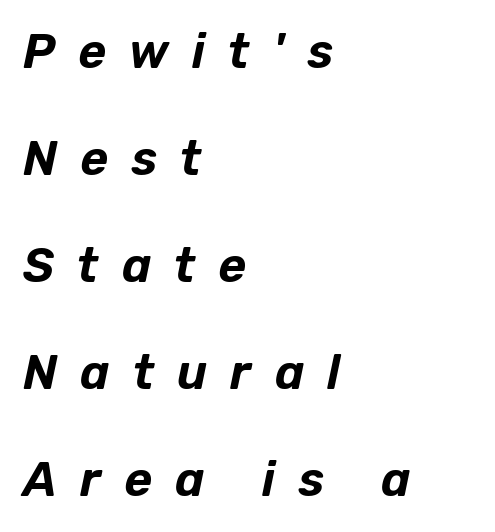
Q: Is the text italic (slanted)? A: Yes, it leans right by about 12 degrees.
Q: Is the text underlined? A: No.
Q: How is the paragraph aligned? A: Left-aligned.
Q: Is the spacing between letters normal or unusually wide? A: Unusually wide.
Q: Is the spacing between lines tight, normal or loose? A: Loose.
Q: Width (condensed, normal, or wide)? A: Normal.
Q: Stroke contrast? A: Low.
Q: x-height? A: Medium.
Q: Monospaced? A: No.
